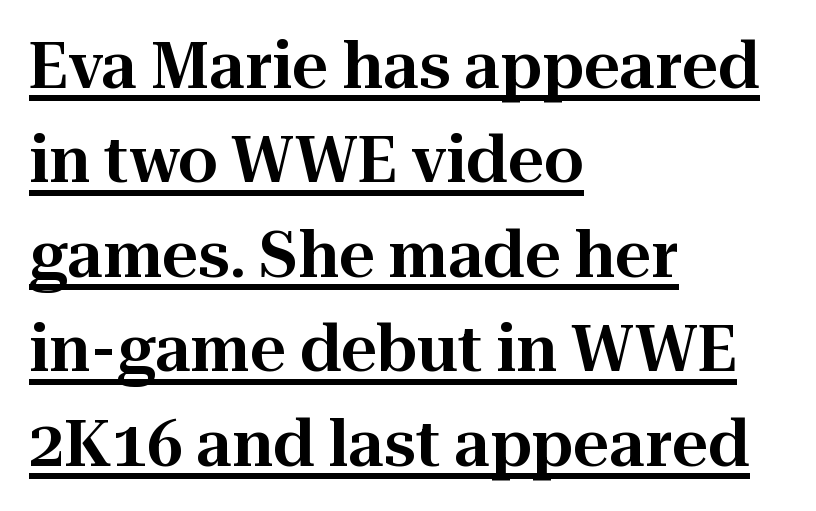
Left-aligned paragraph, ragged on the right. Quick note: interline space is typical. The letterforms sit shoulder to shoulder at normal distance. In designer terms, the underline attribute is active on this setting. Spacing verdict: proportional, widths tailored to each character. Type style note: has serifs.
